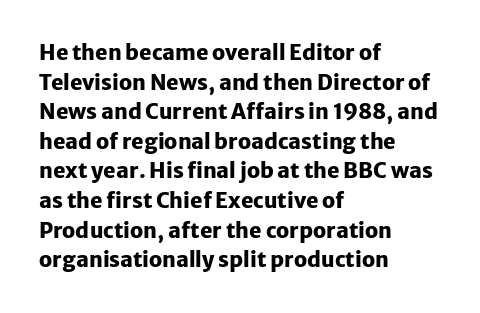
The vertical gap from one line to the next is medium. Beneath every word, the page is bare. Nothing unusual about the tracking: characters are spaced as the font intends. Its strokes are broad and dark, the hallmark of bold type. This sample uses an upright cut, with every glyph sitting square on the baseline. If you drew a ruler down the left edge, every line would touch it.
